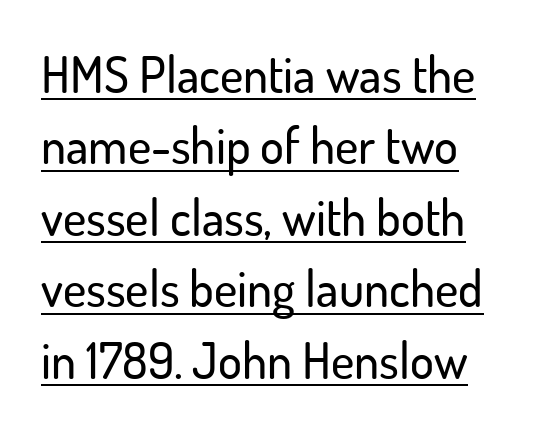
{"serif": "no", "italic": "no", "width": "normal", "stroke_contrast": "low", "x_height": "small", "monospaced": "no", "underline": "yes", "line_spacing": "normal", "line_spacing_ratio": 1.43, "letter_spacing": "normal", "letter_spacing_em": 0.0, "glyph_px": 50}
